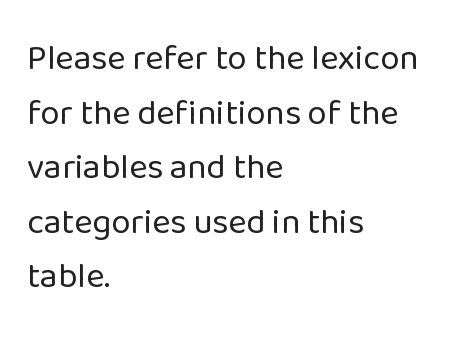
Q: Is the text bold? A: No.
Q: Is the text italic (slanted)? A: No, it is upright.
Q: Is the typeface a serif or a sans-serif typeface? A: Sans-serif.
Q: Is the text underlined? A: No.
Q: How is the paragraph aligned? A: Left-aligned.
Q: Is the spacing between letters normal or unusually wide? A: Normal.
Q: Is the spacing between lines tight, normal or loose? A: Normal.
Q: Width (condensed, normal, or wide)? A: Normal.
Q: Stroke contrast? A: Low.
Q: x-height? A: Medium.
Q: Monospaced? A: No.
